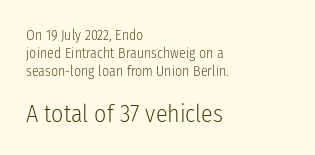
The image shows 24 px text type, upright; set left-aligned, normal line spacing (1.27x), normal letter spacing, not underlined; the second (bottom) block is 1.71x larger.
